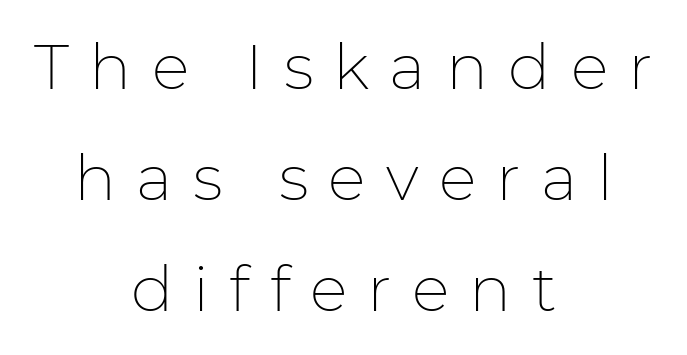
The image shows 63 px thin sans-serif type, upright; set centered, line spacing 1.76x, unusually wide letter spacing (+0.32 em), not underlined; low stroke contrast and a medium x-height.
